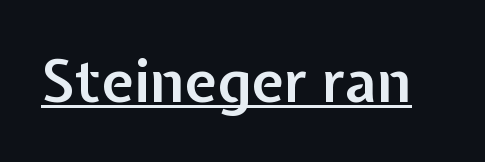
The type family on display is of the sans-serif kind. These characters rest on top of a visible drawn line. In terms of posture, this sample is upright. The font is running at a semibold setting, under full bold. Here the designer chose a conventional face with non-uniform glyph widths.
